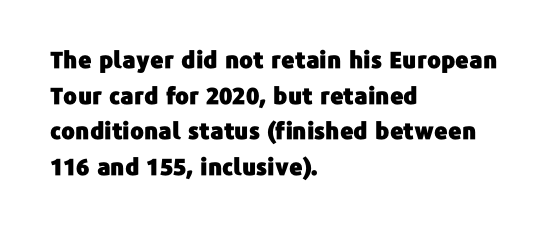
{"italic": "no", "underline": "no", "align": "left", "line_spacing": "normal", "line_spacing_ratio": 1.55, "letter_spacing": "normal", "letter_spacing_em": 0.0, "glyph_px": 23}
